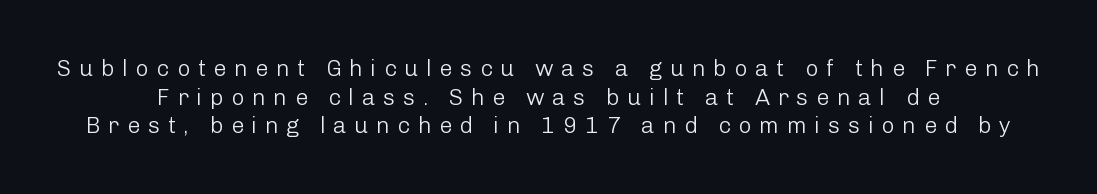
The image shows 23 px text type, upright; set centered, line spacing 1.24x, unusually wide letter spacing (+0.33 em), not underlined.
